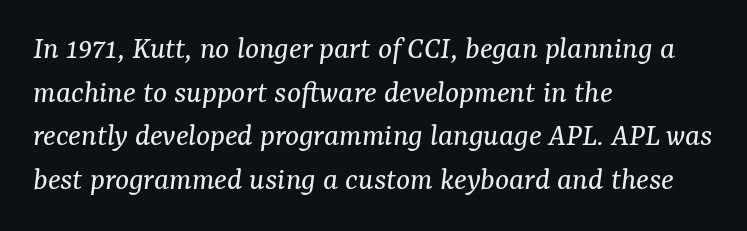
The image shows 33 px regular-weight serif type, italic (leaning right); set left-aligned, normal line spacing (1.32x), normal letter spacing, not underlined; medium stroke contrast and a medium x-height.
